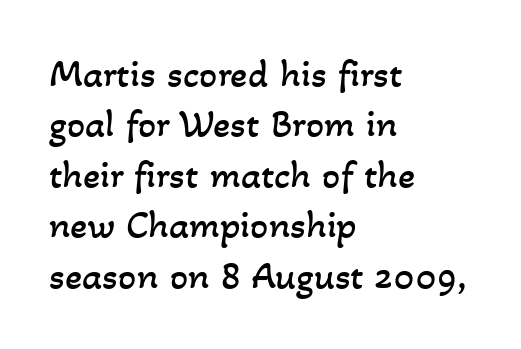
The image shows 40 px regular-weight type; set left-aligned, normal line spacing (1.26x), normal letter spacing, not underlined; low stroke contrast and a small x-height.
